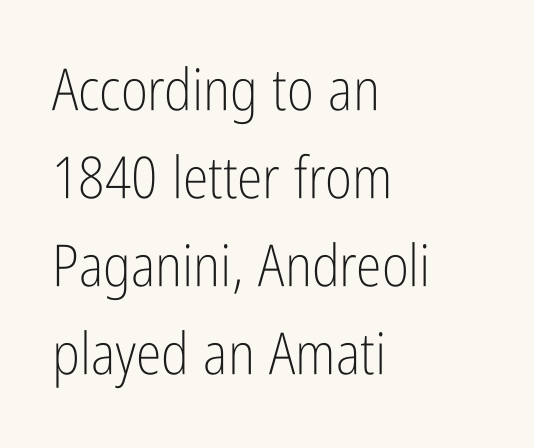
The image shows 58 px light, condensed sans-serif type, upright; set left-aligned, normal line spacing (1.52x), normal letter spacing, not underlined; low stroke contrast and a medium x-height.
